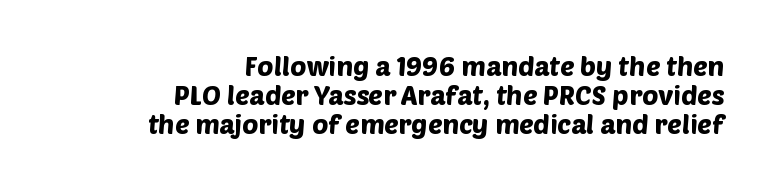
Reading down the column, the eye jumps only a short way to each next line. A student would call this right alignment; a typographer would say flush right, rag left. Nobody drew a line under any word here. This sample uses plain, unmodified letter spacing.
